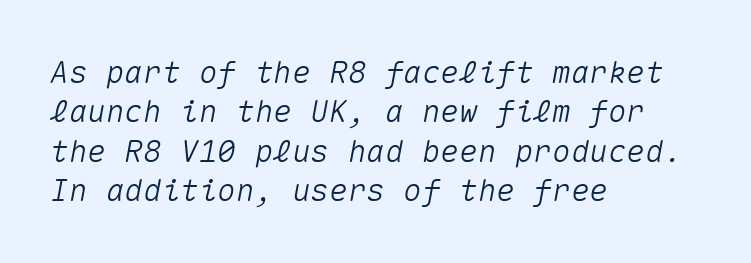
Q: Is the text italic (slanted)? A: Yes, it leans right by about 10 degrees.
Q: Is the text underlined? A: No.
Q: How is the paragraph aligned? A: Left-aligned.
Q: Is the spacing between letters normal or unusually wide? A: Normal.
Q: Is the spacing between lines tight, normal or loose? A: Normal.
Q: Width (condensed, normal, or wide)? A: Normal.
Q: Stroke contrast? A: Medium.
Q: x-height? A: Medium.
Q: Monospaced? A: Yes.
